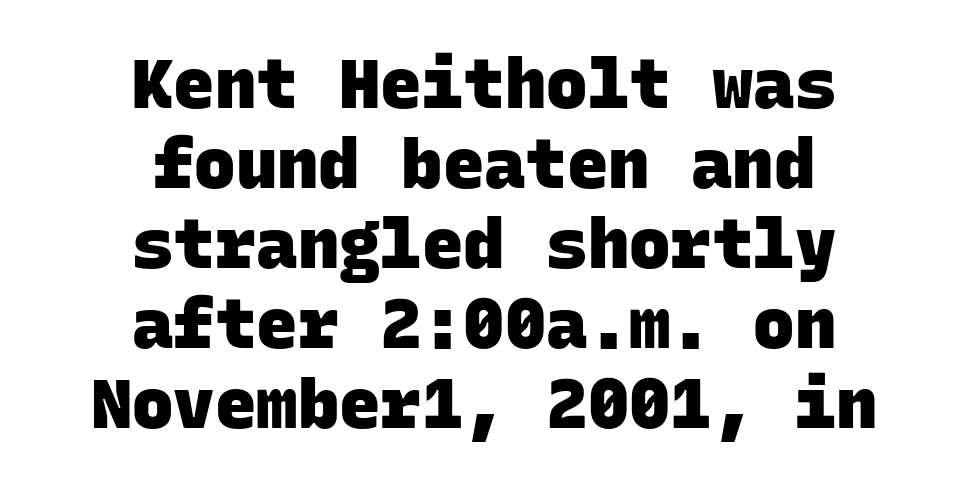
You can tell from the bare stems that sans-serif type was used. Line starts and ends both wander, symmetrically. Default kerning and tracking; the words read as compact shapes. The face used here has the dense, thick strokes of a bold. The baseline area is clear.
